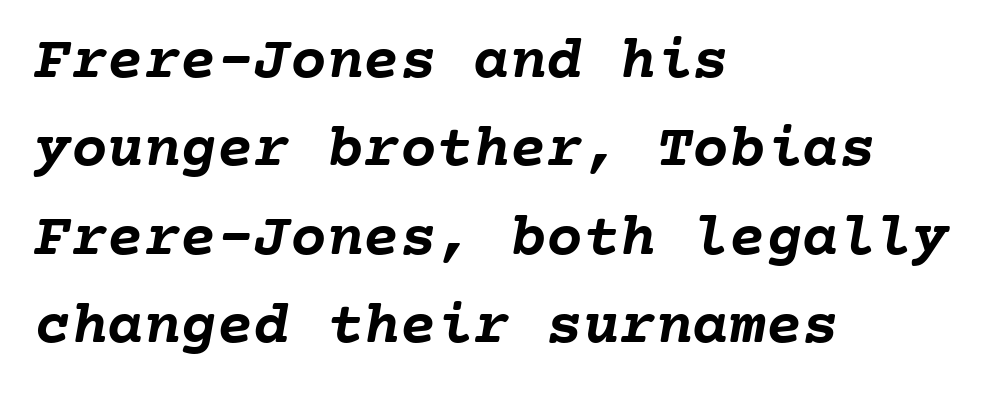
{"bold": "yes", "weight": "semibold", "width": "normal", "stroke_contrast": "low", "x_height": "medium", "monospaced": "yes", "underline": "no", "align": "left", "line_spacing": "normal", "line_spacing_ratio": 1.45, "letter_spacing": "normal", "letter_spacing_em": 0.0, "glyph_px": 61}
